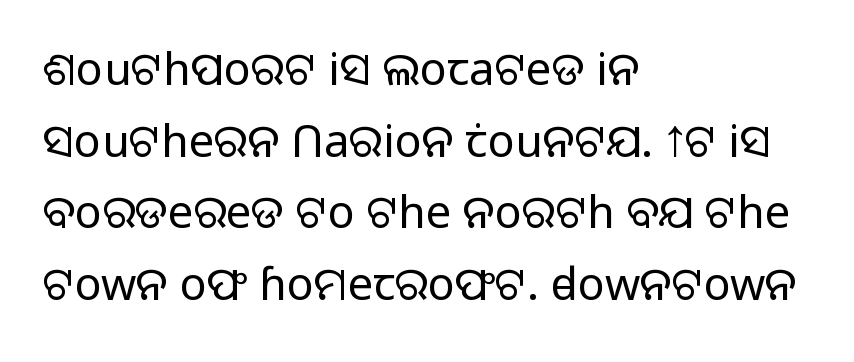
{"serif": "no", "italic": "no", "bold": "no", "weight": "light", "width": "normal", "stroke_contrast": "low", "x_height": "medium", "monospaced": "no", "underline": "no", "align": "left", "line_spacing": "normal", "line_spacing_ratio": 1.59, "letter_spacing": "normal", "letter_spacing_em": 0.0, "glyph_px": 45}
